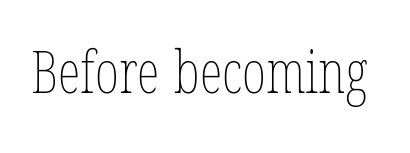
Q: Is the text bold? A: No.
Q: Is the text underlined? A: No.
Q: Is the spacing between letters normal or unusually wide? A: Normal.
Q: Width (condensed, normal, or wide)? A: Condensed.
Q: Stroke contrast? A: Low.
Q: x-height? A: Medium.
Q: Monospaced? A: No.
